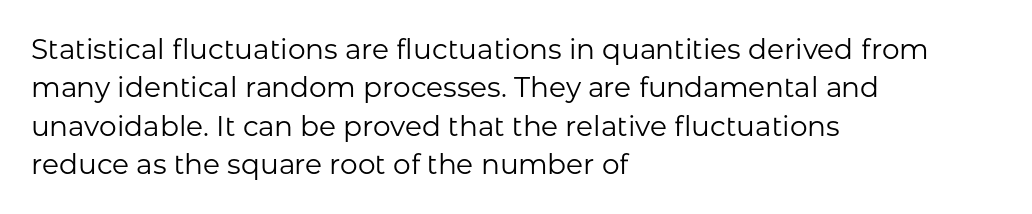
{"serif": "no", "italic": "no", "bold": "no", "weight": "regular", "width": "normal", "stroke_contrast": "low", "x_height": "medium", "monospaced": "no", "underline": "no", "align": "left", "line_spacing": "normal", "line_spacing_ratio": 1.37, "letter_spacing": "normal", "letter_spacing_em": 0.0, "glyph_px": 28}
